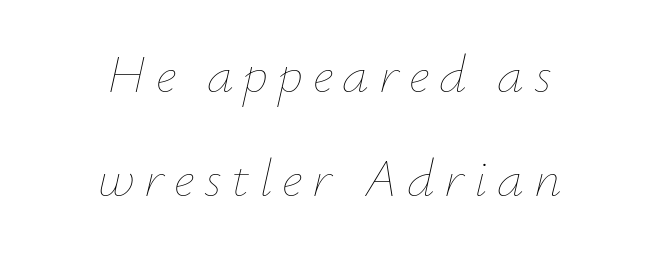
Q: Is the text bold? A: No.
Q: Is the text italic (slanted)? A: Yes, it leans right by about 12 degrees.
Q: Is the text underlined? A: No.
Q: How is the paragraph aligned? A: Centered.
Q: Is the spacing between lines tight, normal or loose? A: Loose.
Q: Width (condensed, normal, or wide)? A: Normal.
Q: Stroke contrast? A: Low.
Q: x-height? A: Small.
Q: Monospaced? A: No.
